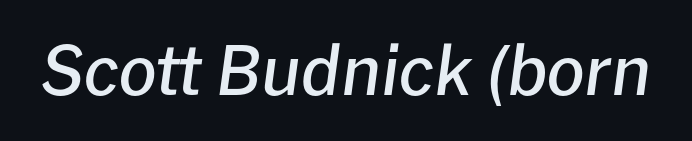
{"italic": "yes", "lean": "right", "slant_degrees": 8, "bold": "semi", "weight": "semibold", "width": "normal", "stroke_contrast": "low", "x_height": "medium", "monospaced": "no", "underline": "no", "letter_spacing": "normal", "letter_spacing_em": 0.0, "glyph_px": 67}
